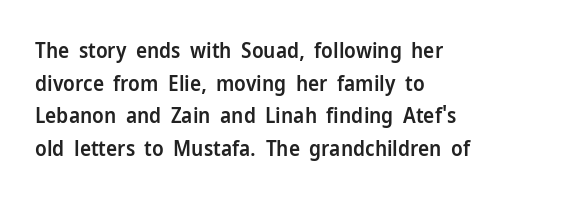
{"italic": "no", "bold": "semi", "underline": "no", "align": "left", "line_spacing": "normal", "line_spacing_ratio": 1.55, "letter_spacing": "normal", "letter_spacing_em": 0.0, "glyph_px": 21}
